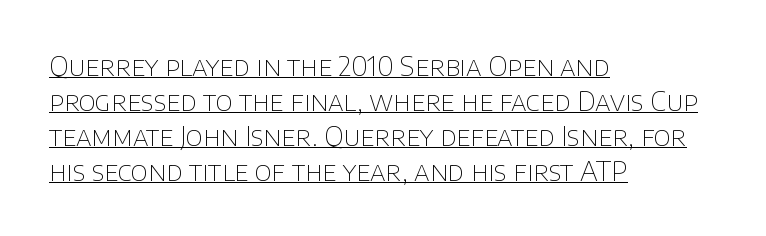
Q: Is the text bold? A: No.
Q: Is the text italic (slanted)? A: No, it is upright.
Q: Is the text underlined? A: Yes.
Q: How is the paragraph aligned? A: Left-aligned.
Q: Is the spacing between letters normal or unusually wide? A: Normal.
Q: Is the spacing between lines tight, normal or loose? A: Normal.
